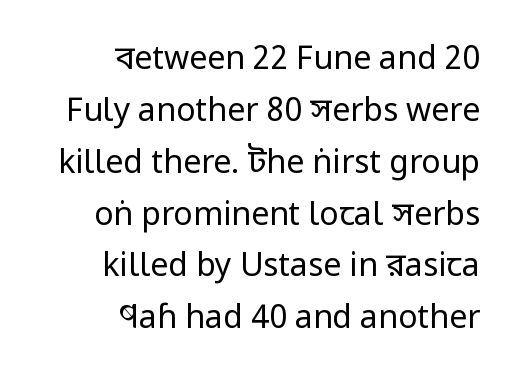
Q: Is the text bold? A: No.
Q: Is the text italic (slanted)? A: No, it is upright.
Q: Is the typeface a serif or a sans-serif typeface? A: Sans-serif.
Q: Is the text underlined? A: No.
Q: How is the paragraph aligned? A: Right-aligned.
Q: Is the spacing between letters normal or unusually wide? A: Normal.
Q: Is the spacing between lines tight, normal or loose? A: Normal.
Q: Width (condensed, normal, or wide)? A: Condensed.
Q: Stroke contrast? A: Low.
Q: x-height? A: Large.
Q: Monospaced? A: No.
